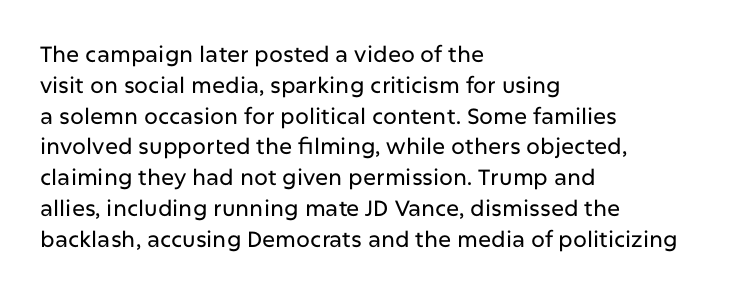
{"italic": "no", "underline": "no", "align": "left", "line_spacing": "normal", "line_spacing_ratio": 1.4, "letter_spacing": "normal", "letter_spacing_em": 0.0, "glyph_px": 22}
